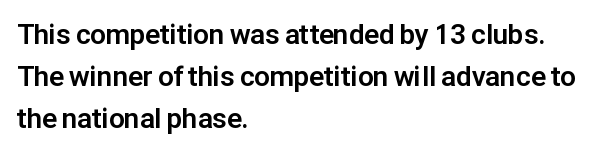
The baseline area is clear. In terms of letterspacing, this is plain default setting. Short and long lines alike share a common starting point at left. This block has exactly the height ordinary leading produces. Posture: vertical.
